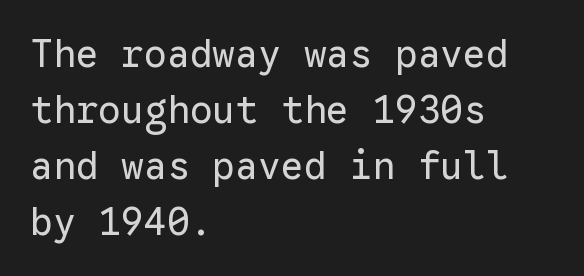
The image shows 38 px regular-weight sans-serif type, upright, monospaced; set left-aligned, normal line spacing (1.47x), normal letter spacing, not underlined; low stroke contrast and a medium x-height.
